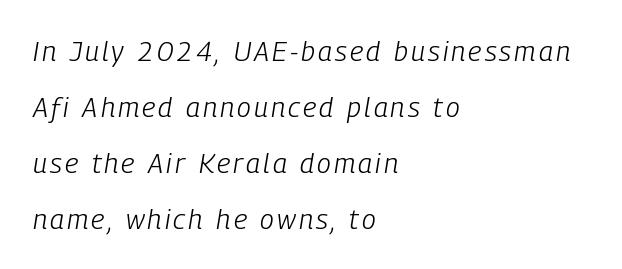
{"italic": "yes", "lean": "right", "slant_degrees": 9, "bold": "no", "weight": "light", "width": "condensed", "stroke_contrast": "low", "x_height": "medium", "monospaced": "no", "underline": "no", "align": "left", "line_spacing": "loose", "line_spacing_ratio": 2.0, "glyph_px": 28}
